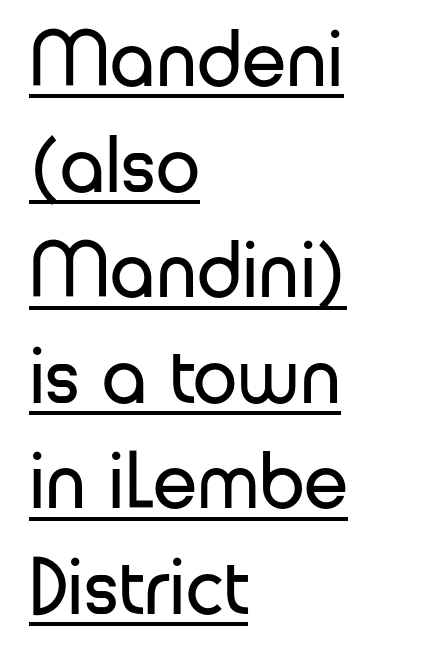
{"serif": "no", "italic": "no", "bold": "no", "weight": "regular", "width": "normal", "stroke_contrast": "low", "x_height": "medium", "monospaced": "no", "underline": "yes", "align": "left", "line_spacing": "normal", "line_spacing_ratio": 1.32, "letter_spacing": "normal", "letter_spacing_em": 0.0, "glyph_px": 80}
